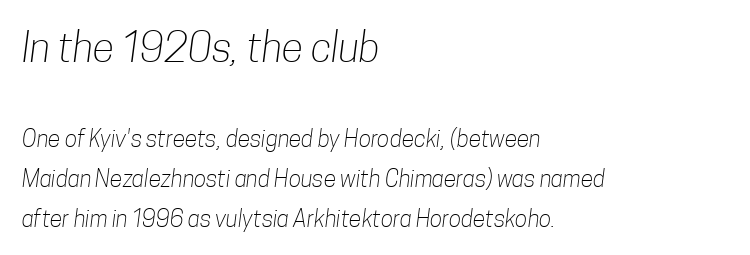
Q: Is the text bold? A: No.
Q: Is the typeface a serif or a sans-serif typeface? A: Sans-serif.
Q: Is the text underlined? A: No.
Q: How is the paragraph aligned? A: Left-aligned.
Q: Is the spacing between letters normal or unusually wide? A: Normal.
Q: Which block of text is set in a larger size, the first (top) or the second (bottom)? A: The first (top) one.
Q: Width (condensed, normal, or wide)? A: Condensed.
Q: Stroke contrast? A: Low.
Q: x-height? A: Medium.
Q: Monospaced? A: No.
